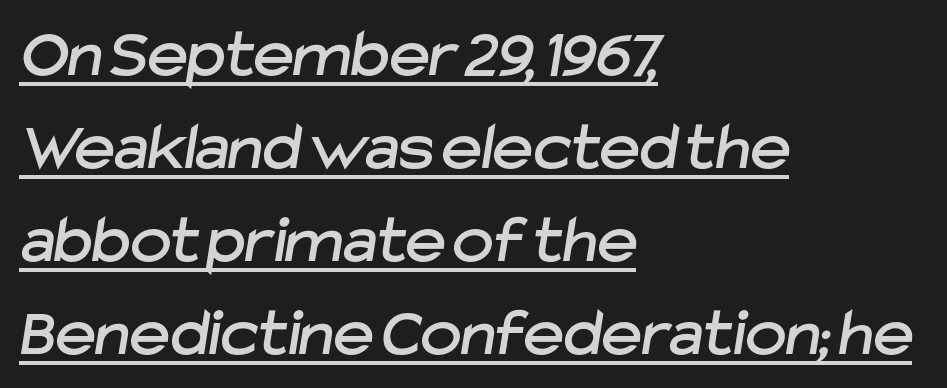
Q: Is the typeface a serif or a sans-serif typeface? A: Sans-serif.
Q: Is the text underlined? A: Yes.
Q: How is the paragraph aligned? A: Left-aligned.
Q: Is the spacing between letters normal or unusually wide? A: Normal.
Q: Is the spacing between lines tight, normal or loose? A: Normal.
Q: Width (condensed, normal, or wide)? A: Normal.
Q: Stroke contrast? A: Low.
Q: x-height? A: Medium.
Q: Monospaced? A: No.
